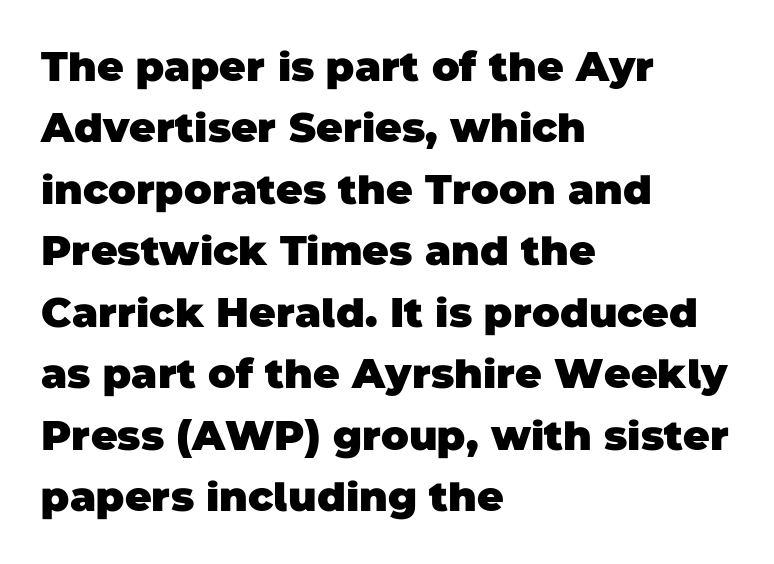
Set as a true bold cut, around the 700 mark. This block has exactly the height ordinary leading produces. Check the space under the baseline: it is left empty. Left-aligned paragraph, ragged on the right. Nothing unusual about the tracking: characters are spaced as the font intends.
